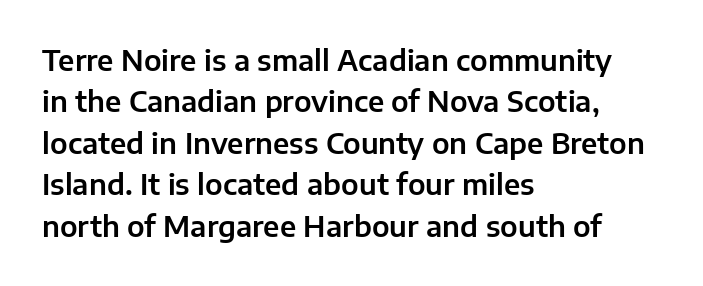
Left-aligned paragraph, ragged on the right. Notice how the stems are strictly vertical — no italics here. Varying glyph widths throughout — classic text-font behaviour. This block has exactly the height ordinary leading produces. Stroke terminals: plain, sans-serif. Glyph-to-glyph distance matches everyday printed text.
